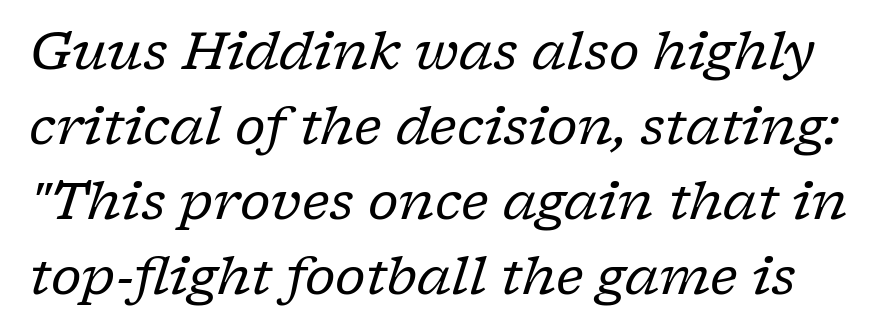
{"serif": "yes", "italic": "yes", "lean": "right", "slant_degrees": 17, "bold": "no", "weight": "regular", "width": "normal", "stroke_contrast": "low", "x_height": "medium", "monospaced": "no", "underline": "no", "line_spacing": "normal", "line_spacing_ratio": 1.44, "letter_spacing": "normal", "letter_spacing_em": 0.0, "glyph_px": 52}
